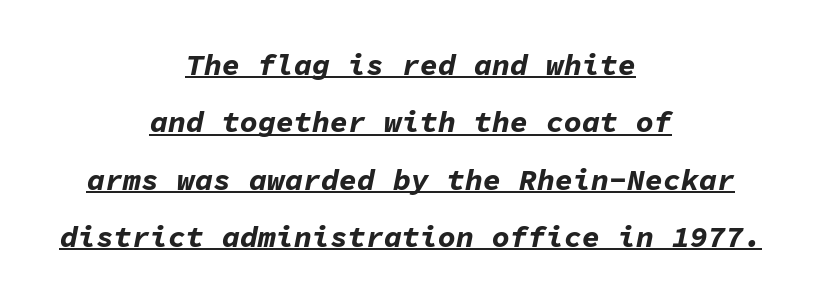
Fixed-width glyphs throughout — classic coding-font behaviour. Between one letter and the next there's only the usual sliver of space. Its strokes are broad and dark, the hallmark of bold type. Underlined type.
